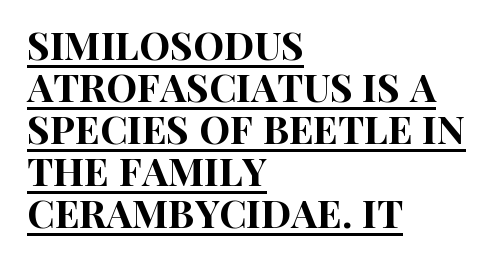
Q: Is the text italic (slanted)? A: No, it is upright.
Q: Is the typeface a serif or a sans-serif typeface? A: Sans-serif.
Q: Is the text underlined? A: Yes.
Q: How is the paragraph aligned? A: Left-aligned.
Q: Is the spacing between letters normal or unusually wide? A: Normal.
Q: Is the spacing between lines tight, normal or loose? A: Tight.
Q: Width (condensed, normal, or wide)? A: Condensed.
Q: Stroke contrast? A: High.
Q: x-height? A: Large.
Q: Monospaced? A: No.
